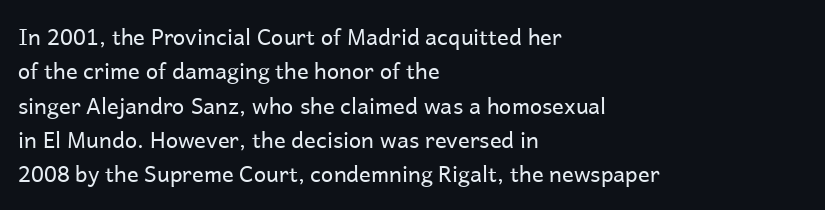
Q: Is the text bold? A: No.
Q: Is the text italic (slanted)? A: No, it is upright.
Q: Is the text underlined? A: No.
Q: How is the paragraph aligned? A: Left-aligned.
Q: Is the spacing between letters normal or unusually wide? A: Normal.
Q: Is the spacing between lines tight, normal or loose? A: Normal.
